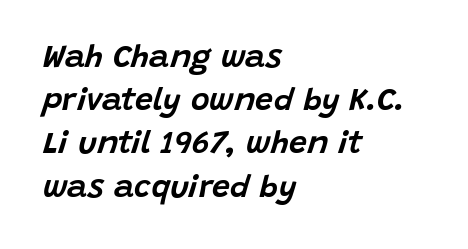
A clean baseline with only descenders dipping below it. This sample has the flowing, uneven cadence of proportional lettering. What's the leading like? Ordinary, nothing unusual. Between one letter and the next there's only the usual sliver of space. Emphasis-style slanted type is in use. Teacher's note: observe the even left margin — that is flush-left alignment.
